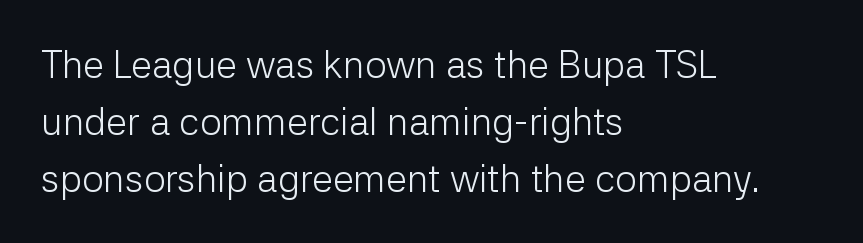
{"serif": "no", "italic": "no", "bold": "no", "weight": "light", "width": "normal", "stroke_contrast": "low", "x_height": "medium", "monospaced": "no", "underline": "no", "align": "left", "line_spacing": "normal", "line_spacing_ratio": 1.5, "letter_spacing": "normal", "letter_spacing_em": 0.0, "glyph_px": 38}
